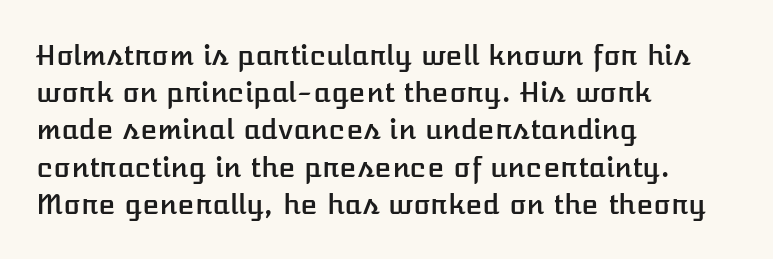
{"italic": "no", "width": "normal", "stroke_contrast": "low", "x_height": "medium", "monospaced": "no", "underline": "no", "align": "left", "line_spacing": "normal", "line_spacing_ratio": 1.33, "letter_spacing": "normal", "letter_spacing_em": 0.0, "glyph_px": 28}
